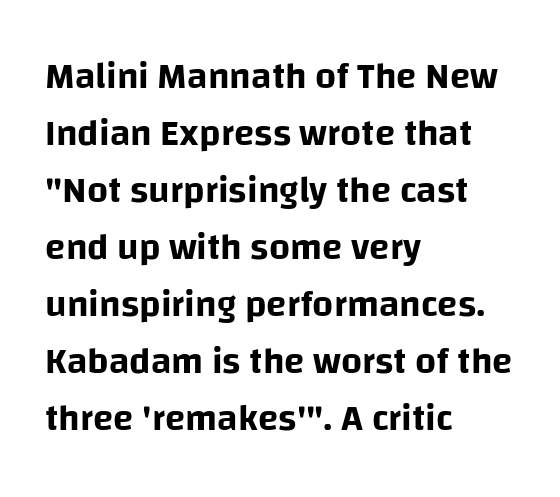
The image shows 37 px sans-serif type, upright; set left-aligned, normal line spacing (1.54x), normal letter spacing, not underlined; low stroke contrast and a large x-height.
